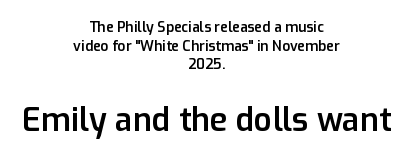
The image shows 32 px semibold sans-serif type, upright; set centered, normal line spacing (1.33x), normal letter spacing, not underlined; the second (bottom) block is 2.29x larger; low stroke contrast and a medium x-height.
